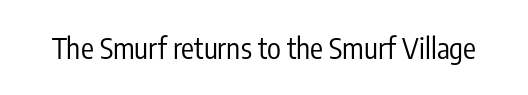
{"serif": "no", "italic": "no", "bold": "no", "weight": "regular", "width": "condensed", "stroke_contrast": "low", "x_height": "medium", "monospaced": "no", "underline": "no", "letter_spacing": "normal", "letter_spacing_em": 0.0, "glyph_px": 29}
